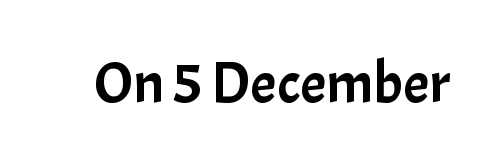
The image shows 59 px sans-serif type, upright; set normal letter spacing, not underlined; low stroke contrast and a medium x-height.
